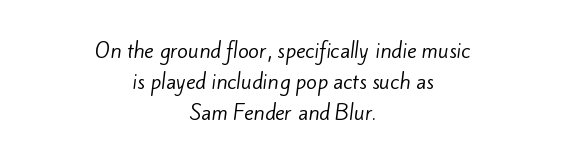
Typeset on center — no edge is straight. This sample keeps an unexceptional amount of space between lines. Heft: none added — not bold. Default kerning and tracking; the words read as compact shapes. Rule under the text: the space is simply empty.
